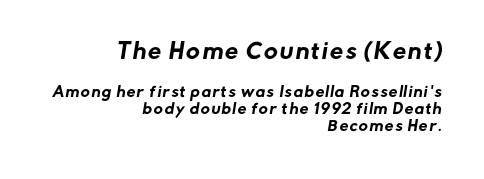
The image shows 21 px text type; set right-aligned, line spacing 1.23x, not underlined; the first (top) block is 1.5x larger.
